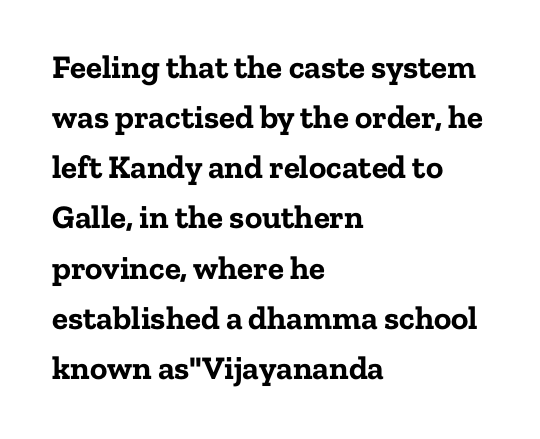
Q: Is the text bold? A: Yes.
Q: Is the text italic (slanted)? A: No, it is upright.
Q: Is the typeface a serif or a sans-serif typeface? A: Serif.
Q: Is the text underlined? A: No.
Q: How is the paragraph aligned? A: Left-aligned.
Q: Is the spacing between letters normal or unusually wide? A: Normal.
Q: Is the spacing between lines tight, normal or loose? A: Normal.
Q: Width (condensed, normal, or wide)? A: Normal.
Q: Stroke contrast? A: Low.
Q: x-height? A: Medium.
Q: Monospaced? A: No.
